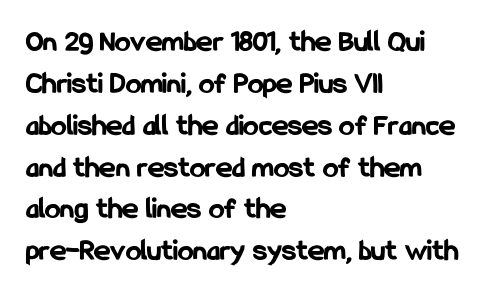
The image shows 31 px bold, condensed sans-serif type, upright; set left-aligned, normal line spacing (1.35x), normal letter spacing, not underlined; low stroke contrast and a medium x-height.
